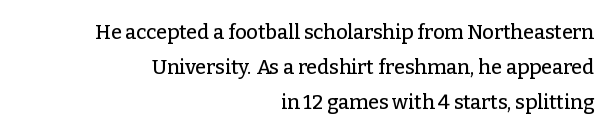
Q: Is the text italic (slanted)? A: No, it is upright.
Q: Is the text underlined? A: No.
Q: How is the paragraph aligned? A: Right-aligned.
Q: Is the spacing between letters normal or unusually wide? A: Normal.
